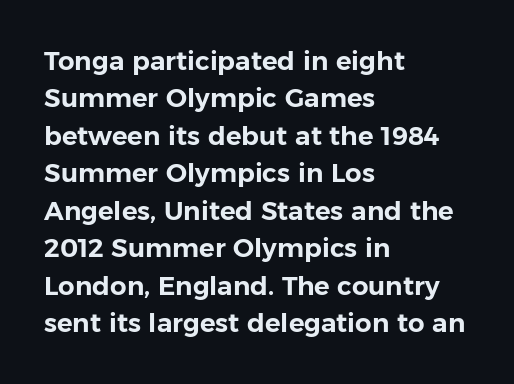
The image shows 26 px text type, upright; set left-aligned, normal line spacing (1.44x), normal letter spacing, not underlined.
